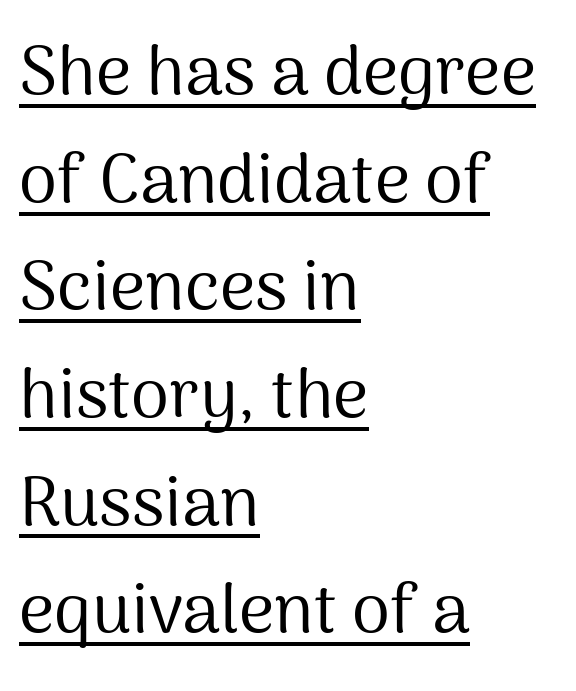
The image shows 69 px regular-weight sans-serif type, upright; set left-aligned, normal line spacing (1.56x), normal letter spacing, underlined; medium stroke contrast and a medium x-height.
